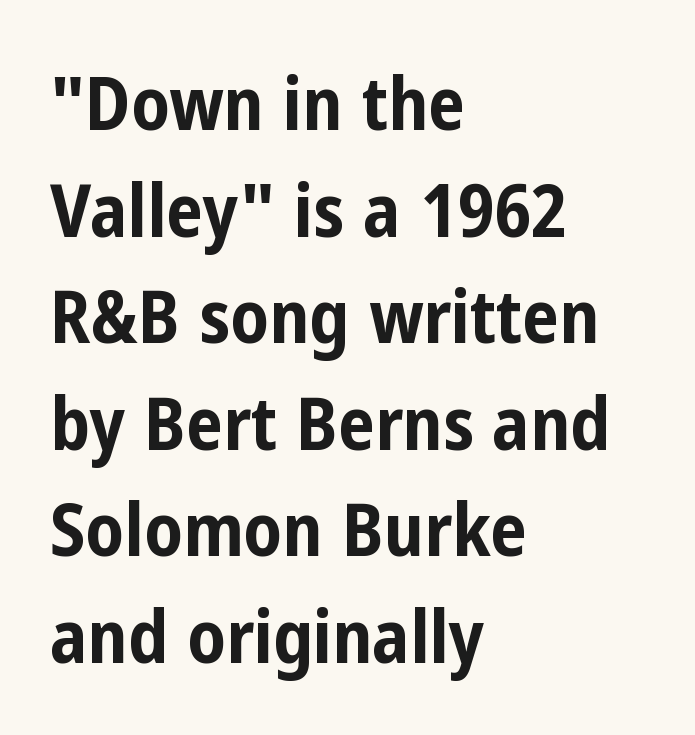
The face used here is proportionally spaced, like ordinary book or web type. The font's upright variant was chosen for this text. Line spacing here is normal. Plain, unruled lines of type. Typographically, this falls in the sans-serif category. The line texture is even and compact thanks to regular tracking.
